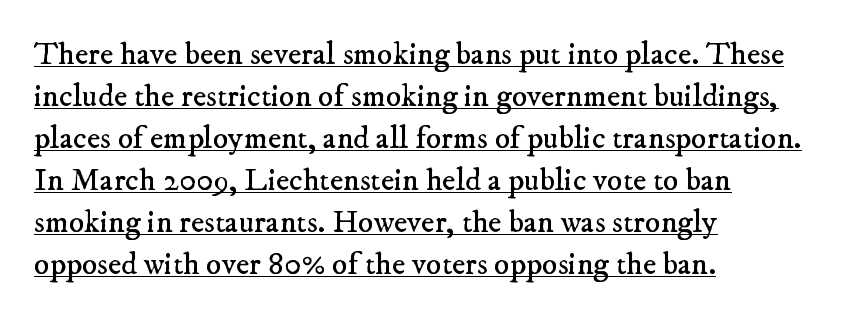
Each letter keeps its own natural width here, so spacing adapts to shape. Underlined type. Observe the ordinary spacing: letters are neighbours, not strangers. This block has exactly the height ordinary leading produces. Layout note: lines flush left. Look at the bottom of the vertical strokes: they flare into serifs here.
